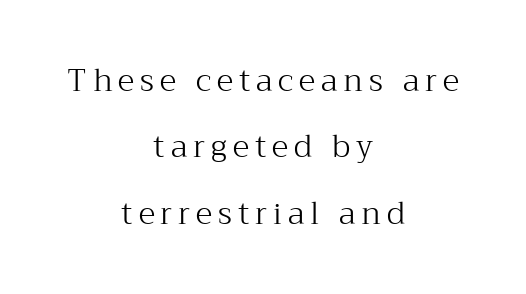
Nobody drew a line under any word here. The letters advance in unequal steps, a hallmark of proportional type. Every row of glyphs is offset so its center matches the block's center. Counters stay open thanks to moderate or lighter strokes.
